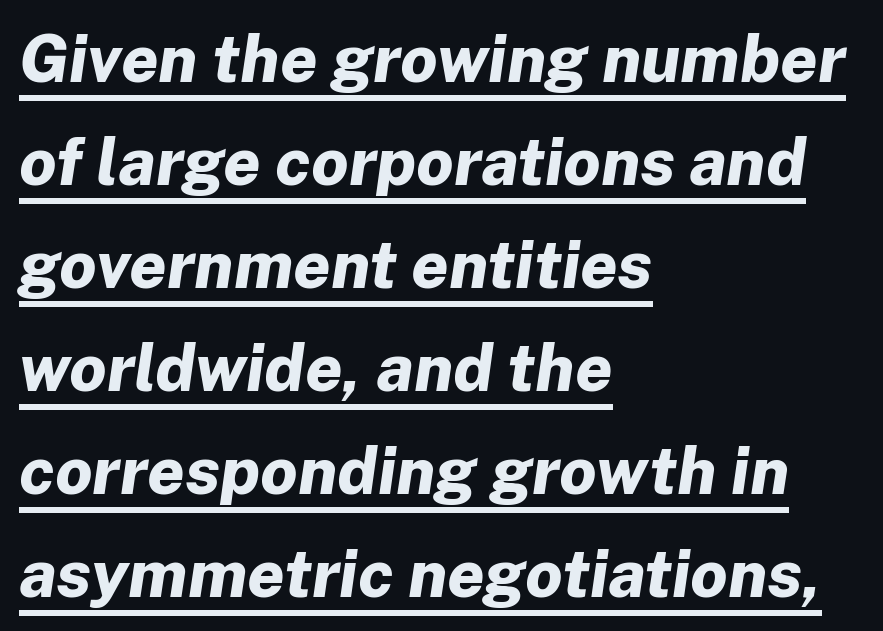
{"italic": "yes", "lean": "right", "slant_degrees": 8, "bold": "yes", "weight": "bold", "width": "normal", "stroke_contrast": "low", "x_height": "medium", "monospaced": "no", "underline": "yes", "align": "left", "line_spacing": "normal", "line_spacing_ratio": 1.56, "letter_spacing": "normal", "letter_spacing_em": 0.0, "glyph_px": 66}
